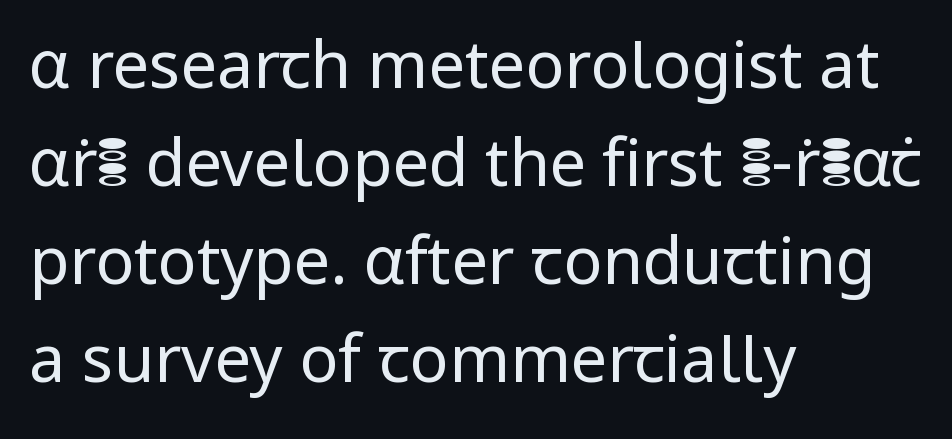
Q: Is the text bold? A: No.
Q: Is the text italic (slanted)? A: No, it is upright.
Q: Is the typeface a serif or a sans-serif typeface? A: Sans-serif.
Q: Is the text underlined? A: No.
Q: How is the paragraph aligned? A: Left-aligned.
Q: Is the spacing between letters normal or unusually wide? A: Normal.
Q: Is the spacing between lines tight, normal or loose? A: Normal.
Q: Width (condensed, normal, or wide)? A: Normal.
Q: Stroke contrast? A: Low.
Q: x-height? A: Medium.
Q: Monospaced? A: No.
